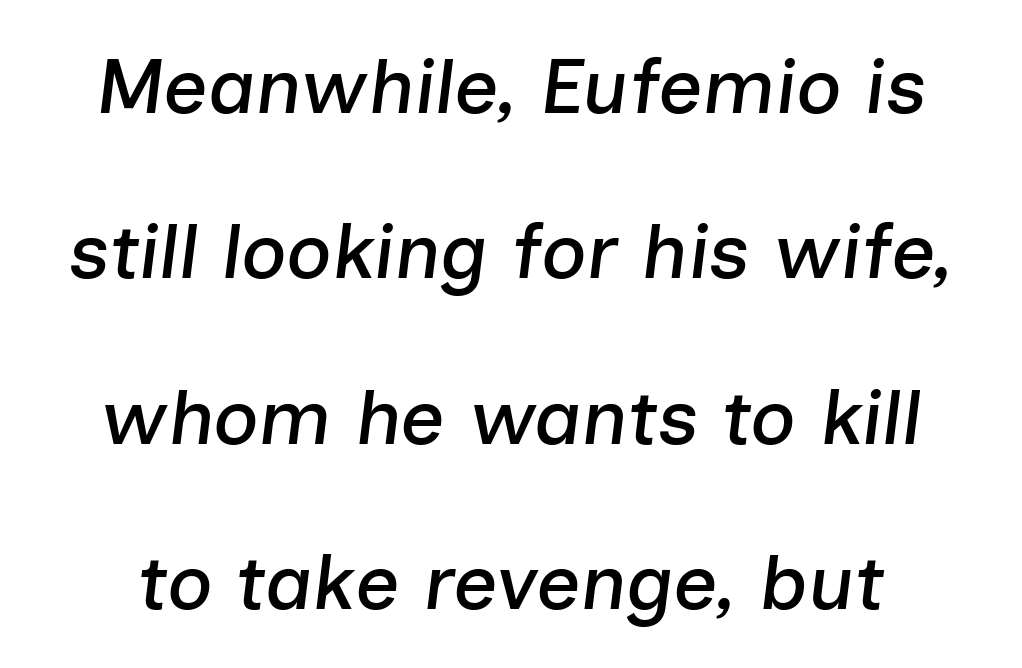
The image shows 78 px text type, italic (leaning right); set loose line spacing (2.12x), normal letter spacing, not underlined; low stroke contrast and a medium x-height.
